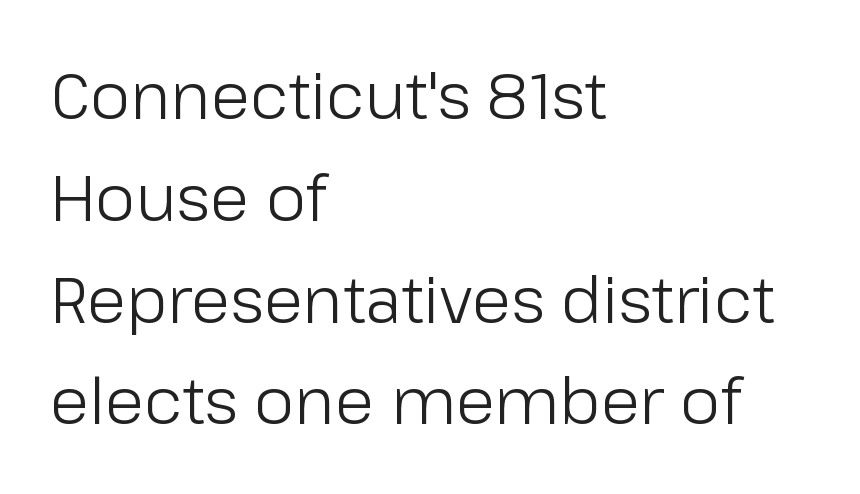
{"serif": "no", "italic": "no", "bold": "no", "weight": "light", "width": "normal", "stroke_contrast": "low", "x_height": "medium", "monospaced": "no", "underline": "no", "align": "left", "line_spacing": "normal", "line_spacing_ratio": 1.59, "letter_spacing": "normal", "letter_spacing_em": 0.0, "glyph_px": 64}
